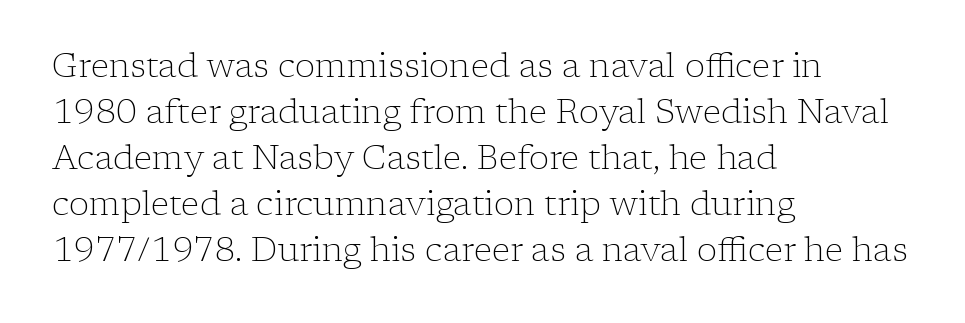
{"serif": "yes", "italic": "no", "bold": "no", "weight": "light", "width": "normal", "stroke_contrast": "low", "x_height": "medium", "monospaced": "no", "underline": "no", "align": "left", "line_spacing": "normal", "line_spacing_ratio": 1.35, "letter_spacing": "normal", "letter_spacing_em": 0.0, "glyph_px": 34}
